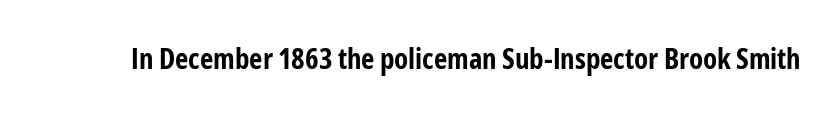
{"serif": "no", "italic": "no", "bold": "yes", "weight": "bold", "width": "condensed", "stroke_contrast": "low", "x_height": "medium", "monospaced": "no", "underline": "no", "letter_spacing": "normal", "letter_spacing_em": 0.0, "glyph_px": 29}
